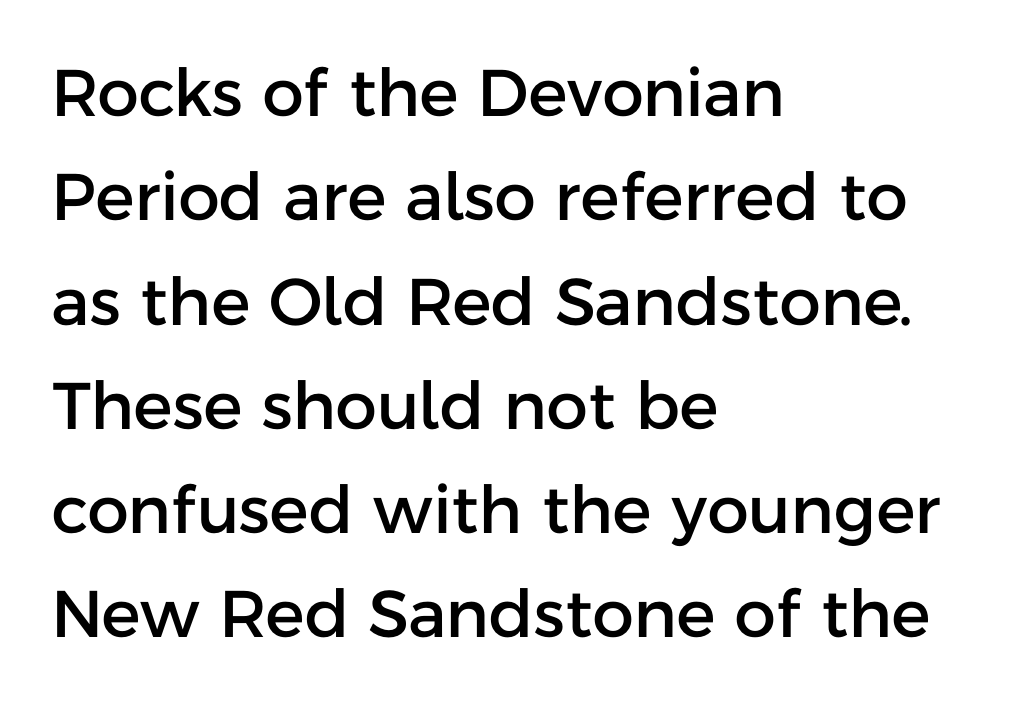
Serif or sans? Sans — the stroke terminals are bare. The letters advance in unequal steps, a hallmark of proportional type. Words appear dense and cohesive because spacing is normal. You can tell it's not italic because the verticals are truly vertical. Successive baselines arrive at the customary interval. Visually the block forms a straight wall on the left and a jagged coastline on the right.
